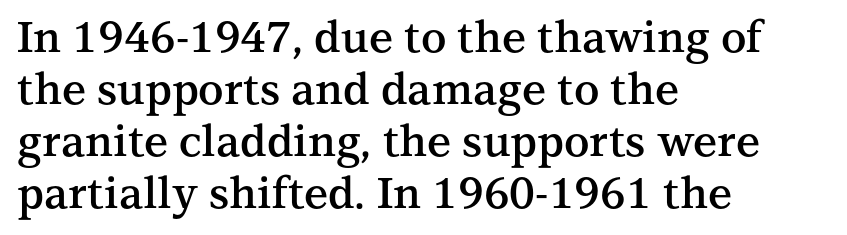
The image shows 43 px semibold serif type, upright; set left-aligned, line spacing 1.21x, normal letter spacing, not underlined; medium stroke contrast and a medium x-height.
